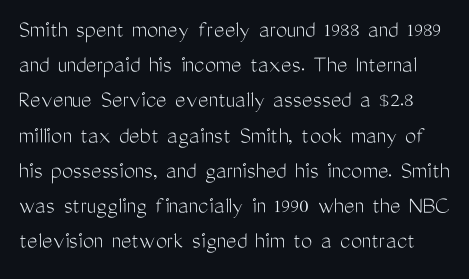
The weight tops out at a normal text grade. Check the space under the baseline: it is left empty. Inter-character spacing is left at the font's built-in metrics. Honestly, the row spacing looks completely unremarkable. The type sits square on the baseline with zero lean.
